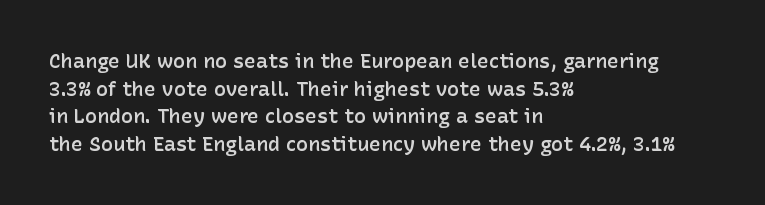
Q: Is the text bold? A: Semi-bold.
Q: Is the text italic (slanted)? A: No, it is upright.
Q: Is the text underlined? A: No.
Q: How is the paragraph aligned? A: Left-aligned.
Q: Is the spacing between letters normal or unusually wide? A: Normal.
Q: Is the spacing between lines tight, normal or loose? A: Normal.
